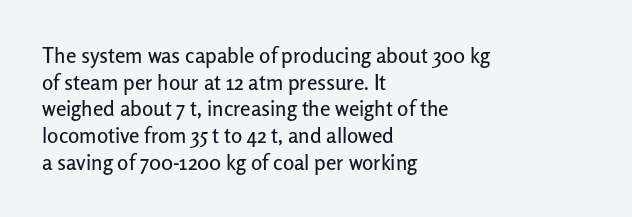
Q: Is the text italic (slanted)? A: No, it is upright.
Q: Is the text underlined? A: No.
Q: How is the paragraph aligned? A: Left-aligned.
Q: Is the spacing between letters normal or unusually wide? A: Normal.
Q: Is the spacing between lines tight, normal or loose? A: Normal.
